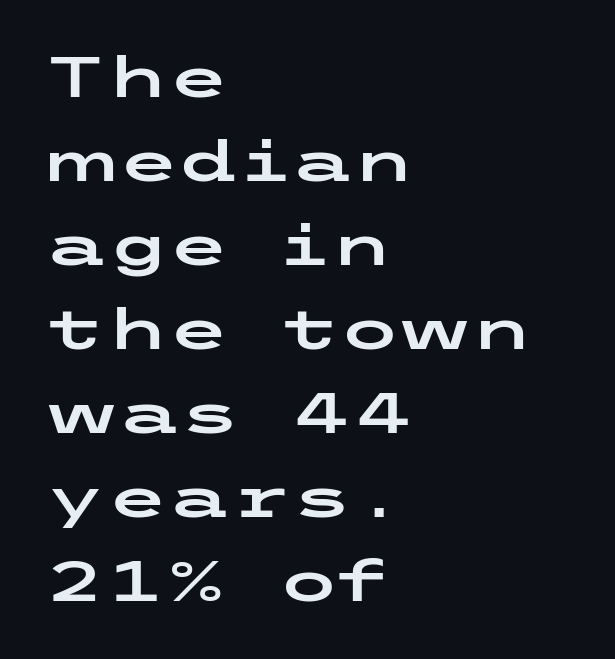
{"serif": "no", "italic": "no", "width": "wide", "stroke_contrast": "low", "x_height": "medium", "underline": "no", "align": "left", "line_spacing": "normal", "line_spacing_ratio": 1.5, "letter_spacing": "normal", "letter_spacing_em": 0.0, "glyph_px": 56}
